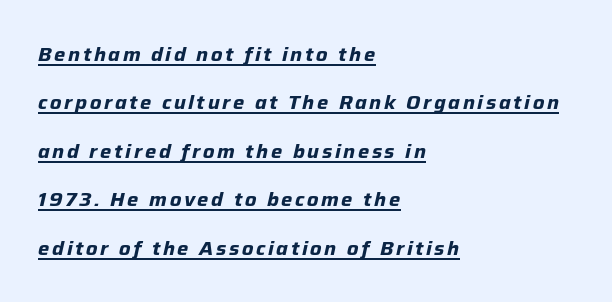
The image shows 20 px bold type, italic (leaning right); set left-aligned, loose line spacing (2.42x), underlined.
